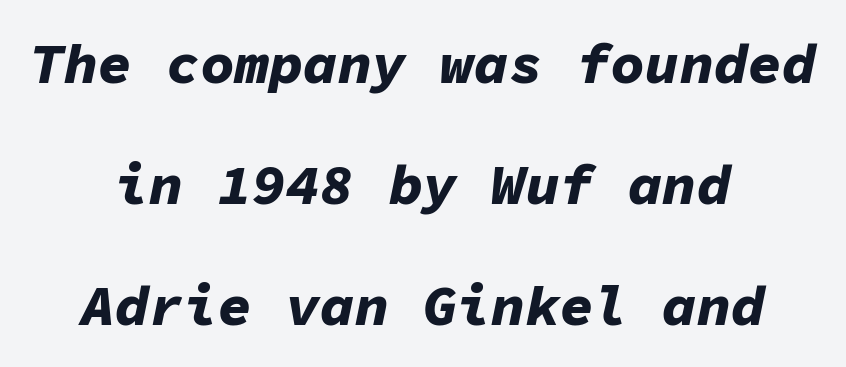
Each new line begins a long way beneath the previous one. Note the uniform advance width — an 'i' takes as much space as an 'm'. The face used here has the dense, thick strokes of a bold. The zone under the glyphs is completely vacant. Tracking here is standard; glyphs follow each other at the usual distance. The face used here has a pronounced slope to its letters.
